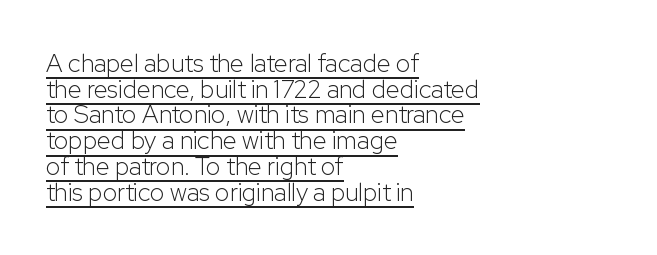
The image shows 25 px text type, upright; set left-aligned, tight line spacing (1.03x), normal letter spacing, underlined.
